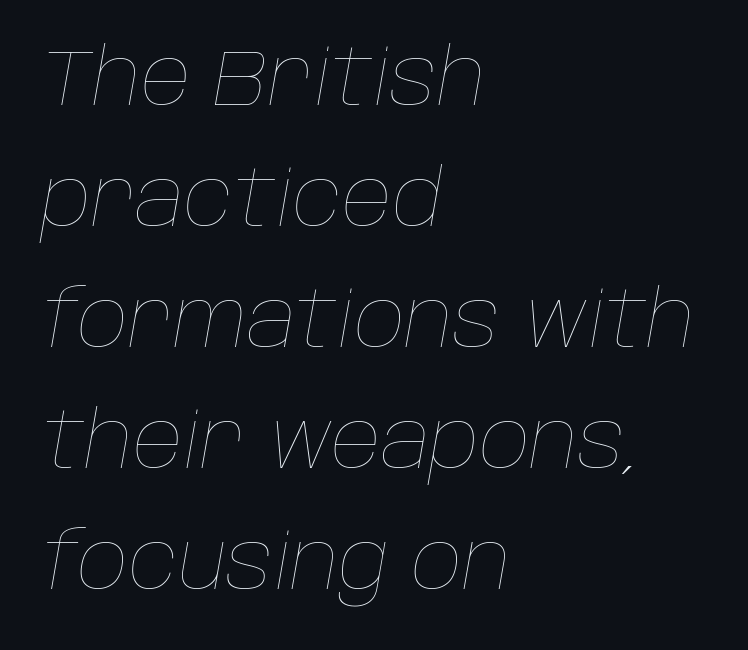
The image shows 78 px thin type, italic (leaning right); set left-aligned, normal line spacing (1.55x), normal letter spacing, not underlined; low stroke contrast and a large x-height.
